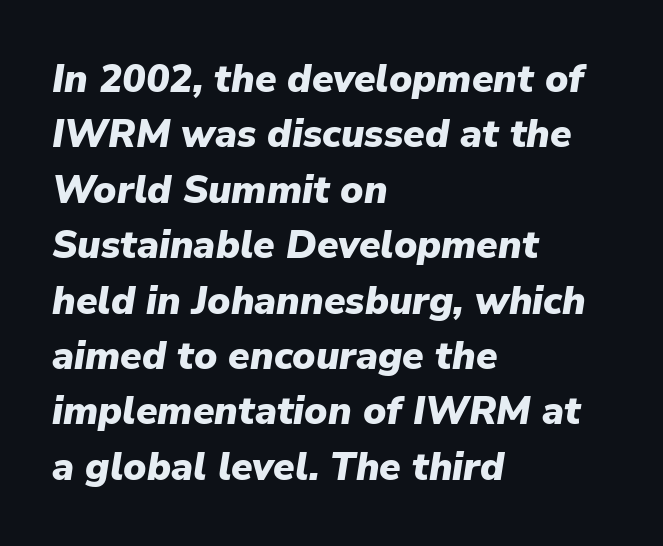
{"italic": "yes", "lean": "right", "slant_degrees": 9, "bold": "yes", "weight": "heavy", "width": "normal", "stroke_contrast": "low", "x_height": "medium", "monospaced": "no", "underline": "no", "align": "left", "line_spacing": "normal", "line_spacing_ratio": 1.42, "letter_spacing": "normal", "letter_spacing_em": 0.0, "glyph_px": 39}
